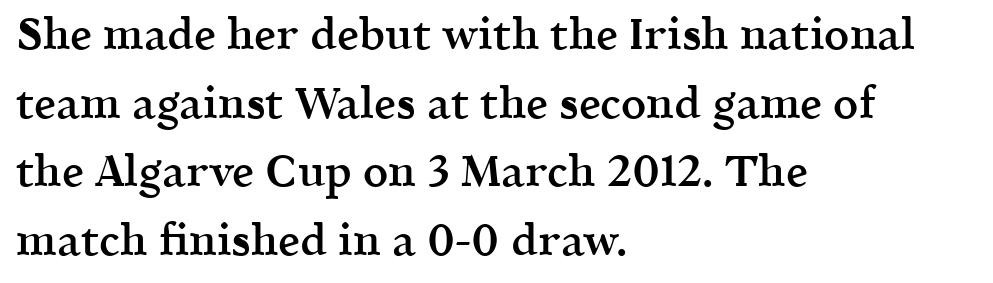
The image shows 44 px semibold serif type, upright; set left-aligned, normal line spacing (1.56x), normal letter spacing, not underlined; a medium x-height.
